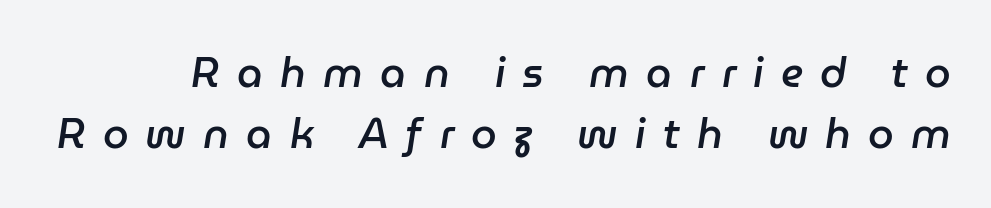
Do the characters align in a grid? No, the font is proportional. The lettering tilts uniformly, giving the passage an italic look. Each glyph is drawn with semibold strokes, heavier than normal yet not fully bold. Glance below the letters and you will spot only blank space.
